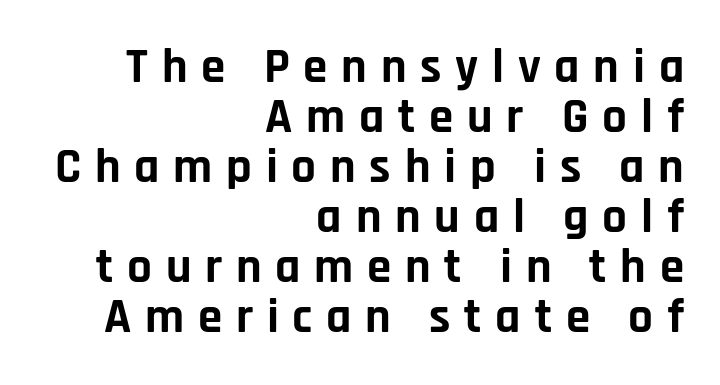
{"serif": "no", "italic": "no", "bold": "yes", "weight": "bold", "width": "normal", "stroke_contrast": "low", "x_height": "large", "monospaced": "no", "underline": "no", "align": "right", "line_spacing": "tight", "line_spacing_ratio": 1.02, "letter_spacing": "wide", "letter_spacing_em": 0.28, "glyph_px": 49}
